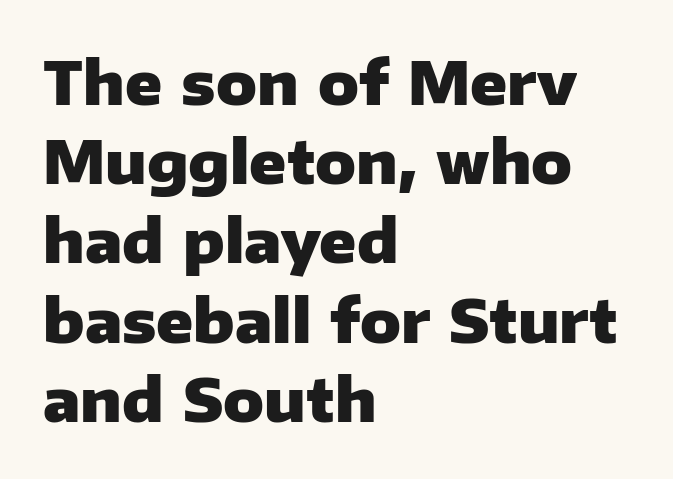
The image shows 60 px heavy sans-serif type, upright; set left-aligned, normal line spacing (1.32x), normal letter spacing, not underlined; low stroke contrast and a medium x-height.
